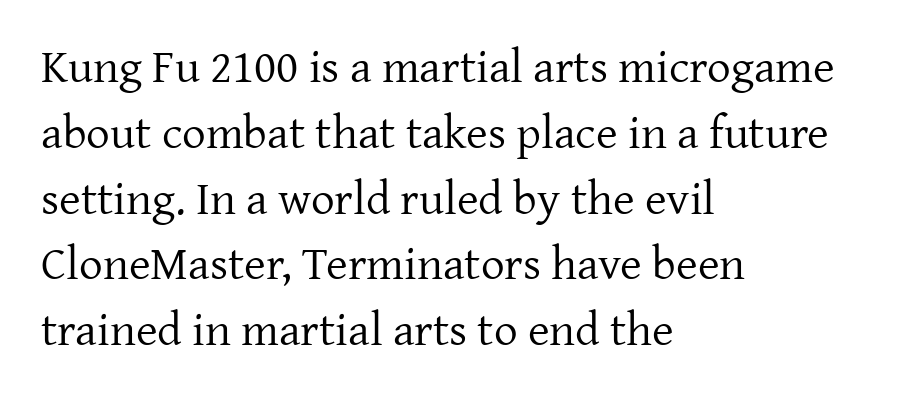
The image shows 47 px regular-weight serif type, upright; set left-aligned, normal line spacing (1.4x), normal letter spacing, not underlined; low stroke contrast and a medium x-height.
